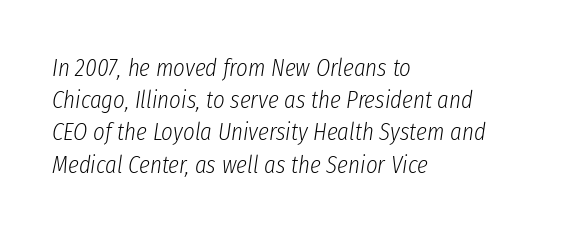
The image shows 25 px text type, italic (leaning right); set left-aligned, normal line spacing (1.29x), normal letter spacing, not underlined.
